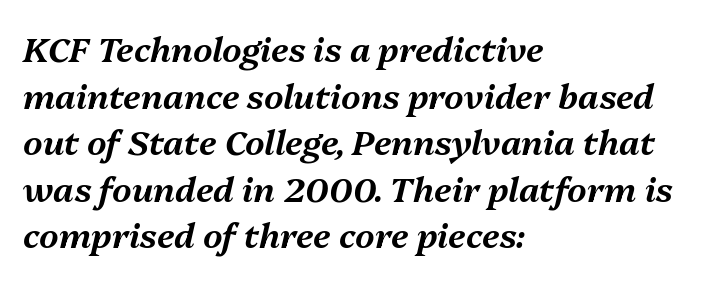
The face used here has a pronounced slope to its letters. This block has exactly the height ordinary leading produces. Character widths vary here, with narrow letters taking less room than wide ones. The paragraph has a hard left edge and a soft right edge. Type without underlining. This rendering leaves character spacing at its baseline value.
